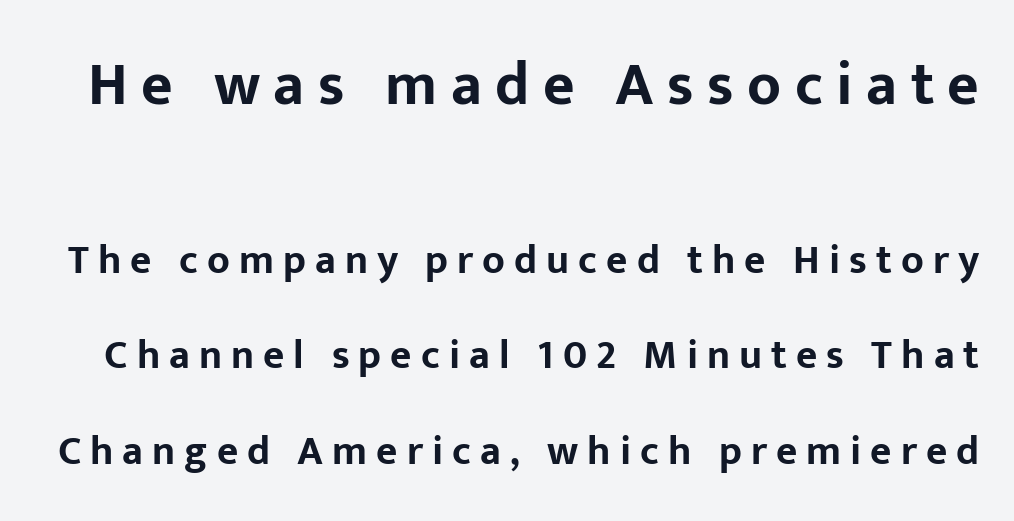
{"serif": "no", "italic": "no", "bold": "yes", "weight": "bold", "width": "normal", "stroke_contrast": "low", "x_height": "medium", "monospaced": "no", "underline": "no", "line_spacing": "loose", "line_spacing_ratio": 2.33, "letter_spacing": "wide", "letter_spacing_em": 0.22, "larger_block": "first", "size_ratio": 1.49, "glyph_px": 61}
